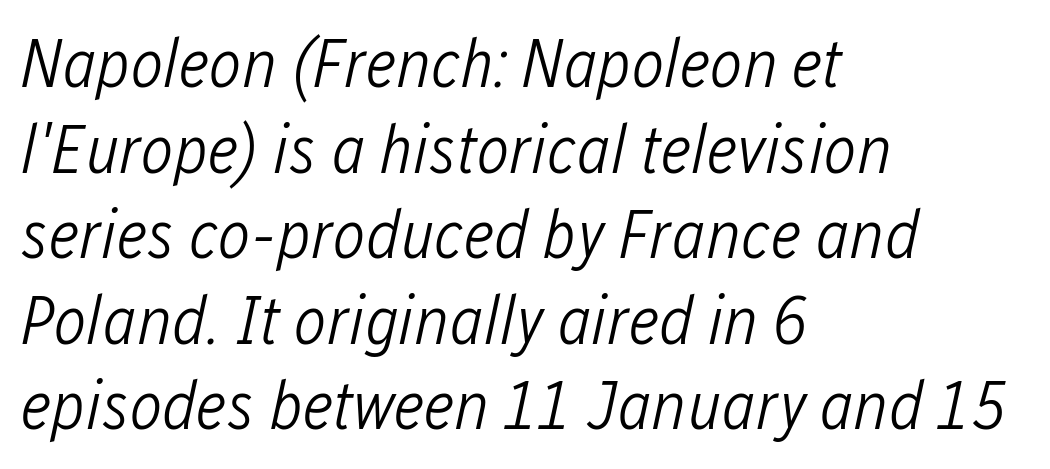
{"italic": "yes", "lean": "right", "slant_degrees": 12, "bold": "no", "weight": "light", "width": "condensed", "stroke_contrast": "low", "x_height": "medium", "monospaced": "no", "underline": "no", "align": "left", "line_spacing_ratio": 1.24, "letter_spacing": "normal", "letter_spacing_em": 0.0, "glyph_px": 69}
